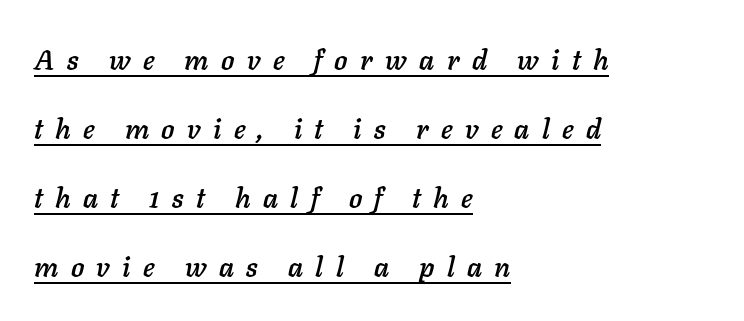
The image shows 28 px text type, italic (leaning right); set left-aligned, loose line spacing (2.47x), unusually wide letter spacing (+0.44 em), underlined; low stroke contrast and a medium x-height.
